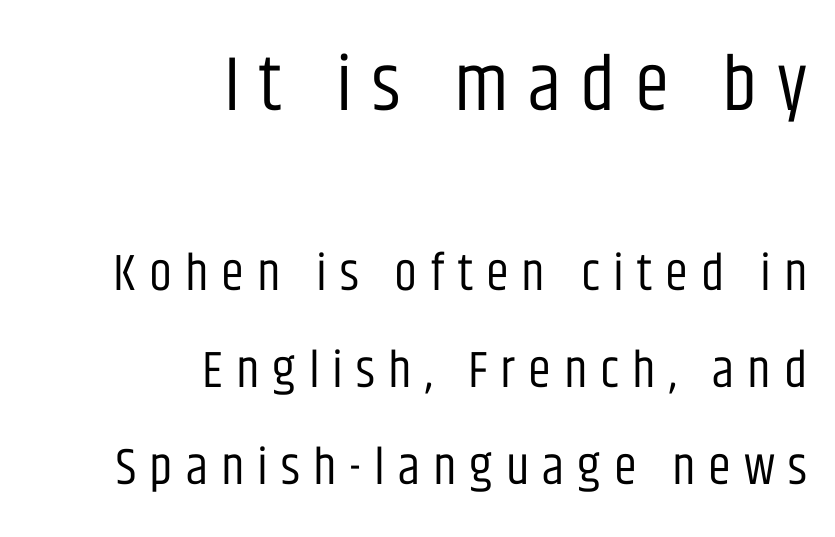
The image shows 78 px regular-weight, condensed sans-serif type, upright; set right-aligned, line spacing 1.86x, unusually wide letter spacing (+0.25 em), not underlined; the first (top) block is 1.5x larger; low stroke contrast and a large x-height.
